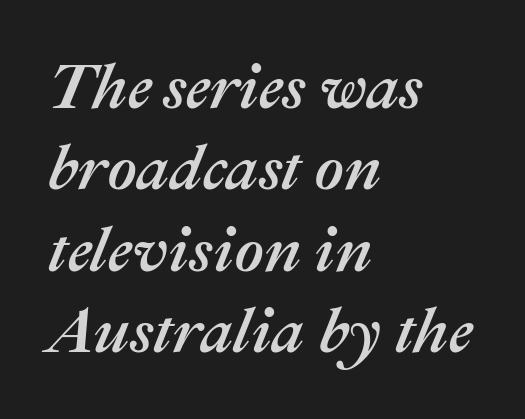
Q: Is the text italic (slanted)? A: Yes, it leans right by about 22 degrees.
Q: Is the text underlined? A: No.
Q: How is the paragraph aligned? A: Left-aligned.
Q: Is the spacing between letters normal or unusually wide? A: Normal.
Q: Is the spacing between lines tight, normal or loose? A: Normal.
Q: Width (condensed, normal, or wide)? A: Normal.
Q: Stroke contrast? A: Medium.
Q: x-height? A: Medium.
Q: Monospaced? A: No.
